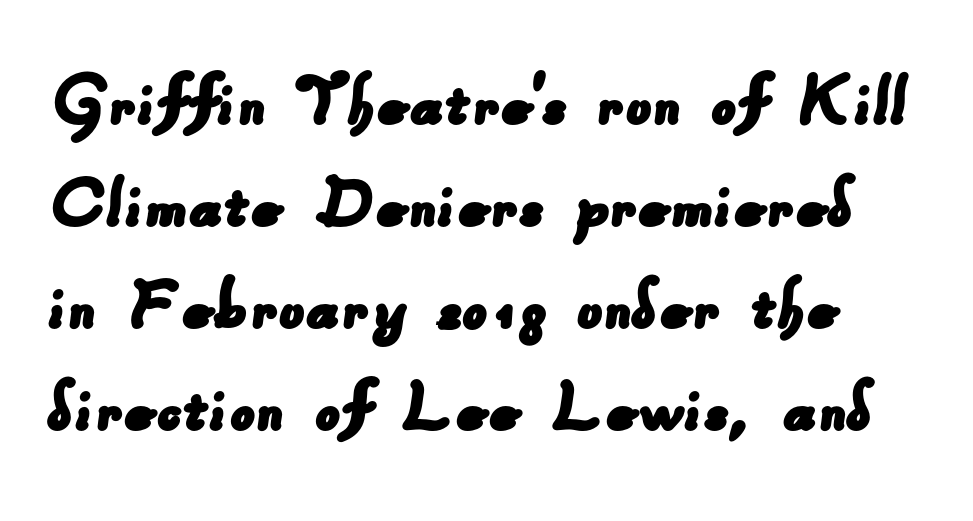
Q: Is the typeface a serif or a sans-serif typeface? A: Sans-serif.
Q: Is the text underlined? A: No.
Q: Is the spacing between letters normal or unusually wide? A: Normal.
Q: Is the spacing between lines tight, normal or loose? A: Normal.
Q: Width (condensed, normal, or wide)? A: Normal.
Q: Stroke contrast? A: Low.
Q: x-height? A: Small.
Q: Monospaced? A: No.
